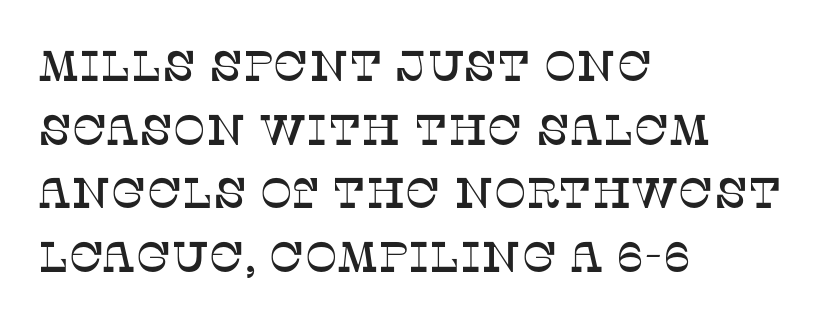
{"serif": "yes", "italic": "no", "width": "normal", "stroke_contrast": "low", "x_height": "large", "monospaced": "no", "underline": "no", "align": "left", "line_spacing": "normal", "line_spacing_ratio": 1.48, "letter_spacing": "normal", "letter_spacing_em": 0.0, "glyph_px": 43}
